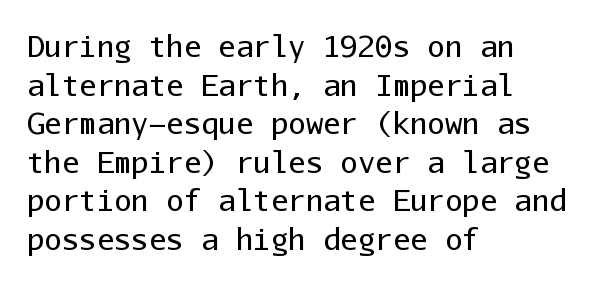
{"serif": "no", "italic": "no", "bold": "no", "weight": "regular", "width": "normal", "stroke_contrast": "low", "x_height": "medium", "monospaced": "yes", "underline": "no", "align": "left", "line_spacing": "normal", "line_spacing_ratio": 1.33, "letter_spacing": "normal", "letter_spacing_em": 0.0, "glyph_px": 29}
